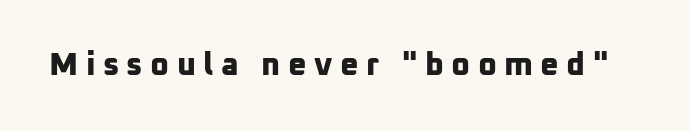
Q: Is the text bold? A: Yes.
Q: Is the typeface a serif or a sans-serif typeface? A: Sans-serif.
Q: Is the text underlined? A: No.
Q: Is the spacing between letters normal or unusually wide? A: Unusually wide.
Q: Width (condensed, normal, or wide)? A: Normal.
Q: Stroke contrast? A: Low.
Q: x-height? A: Medium.
Q: Monospaced? A: No.
